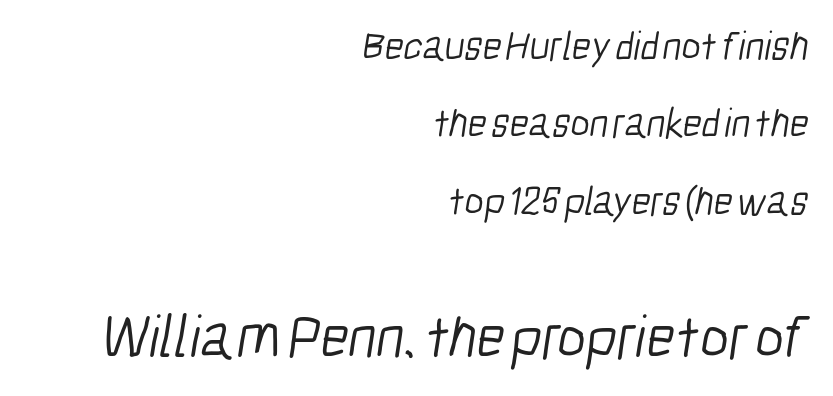
Q: Is the text bold? A: No.
Q: Is the typeface a serif or a sans-serif typeface? A: Sans-serif.
Q: Is the text underlined? A: No.
Q: How is the paragraph aligned? A: Right-aligned.
Q: Is the spacing between letters normal or unusually wide? A: Normal.
Q: Which block of text is set in a larger size, the first (top) or the second (bottom)? A: The second (bottom) one.
Q: Width (condensed, normal, or wide)? A: Condensed.
Q: Stroke contrast? A: Low.
Q: x-height? A: Medium.
Q: Monospaced? A: No.
